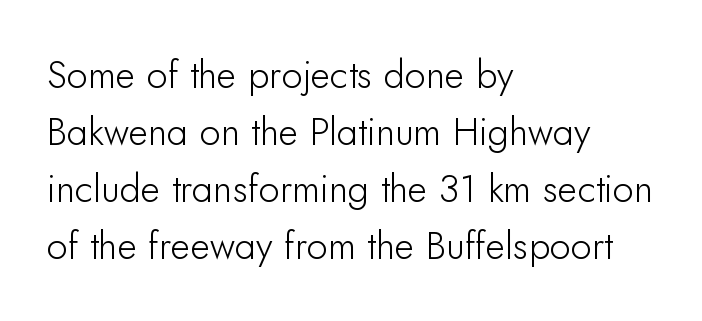
{"serif": "no", "italic": "no", "width": "normal", "stroke_contrast": "low", "x_height": "small", "monospaced": "no", "underline": "no", "align": "left", "line_spacing": "normal", "line_spacing_ratio": 1.5, "letter_spacing": "normal", "letter_spacing_em": 0.0, "glyph_px": 38}
